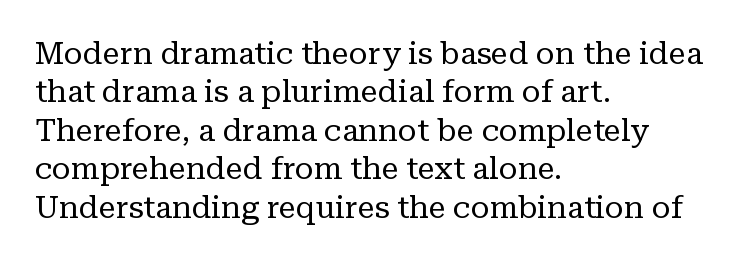
The image shows 31 px regular-weight serif type, upright; set left-aligned, line spacing 1.24x, normal letter spacing, not underlined; low stroke contrast and a medium x-height.
